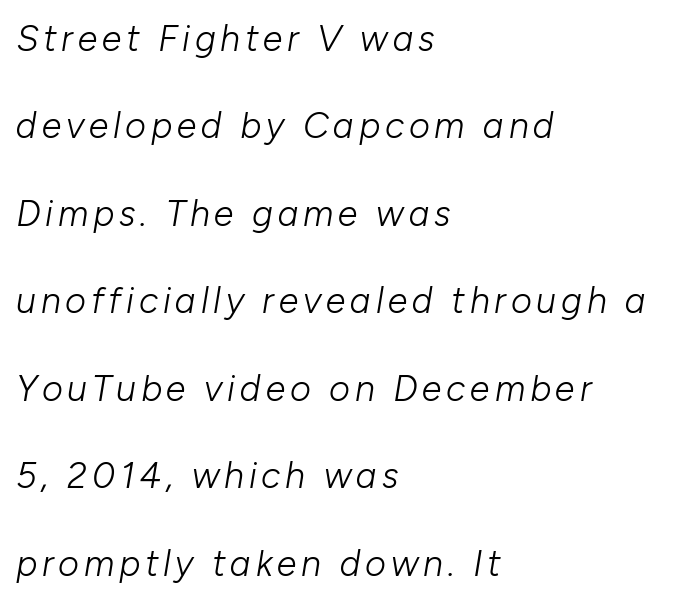
Q: Is the text bold? A: No.
Q: Is the text italic (slanted)? A: Yes, it leans right by about 10 degrees.
Q: Is the text underlined? A: No.
Q: How is the paragraph aligned? A: Left-aligned.
Q: Is the spacing between lines tight, normal or loose? A: Loose.
Q: Width (condensed, normal, or wide)? A: Normal.
Q: Stroke contrast? A: Low.
Q: x-height? A: Medium.
Q: Monospaced? A: No.
